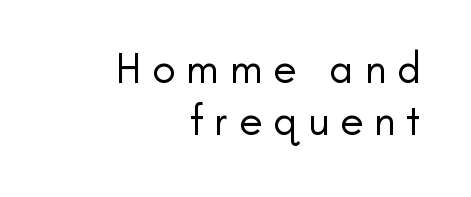
Q: Is the text bold? A: No.
Q: Is the text italic (slanted)? A: No, it is upright.
Q: Is the typeface a serif or a sans-serif typeface? A: Sans-serif.
Q: Is the text underlined? A: No.
Q: How is the paragraph aligned? A: Right-aligned.
Q: Is the spacing between letters normal or unusually wide? A: Unusually wide.
Q: Width (condensed, normal, or wide)? A: Normal.
Q: Stroke contrast? A: Low.
Q: x-height? A: Small.
Q: Monospaced? A: No.
